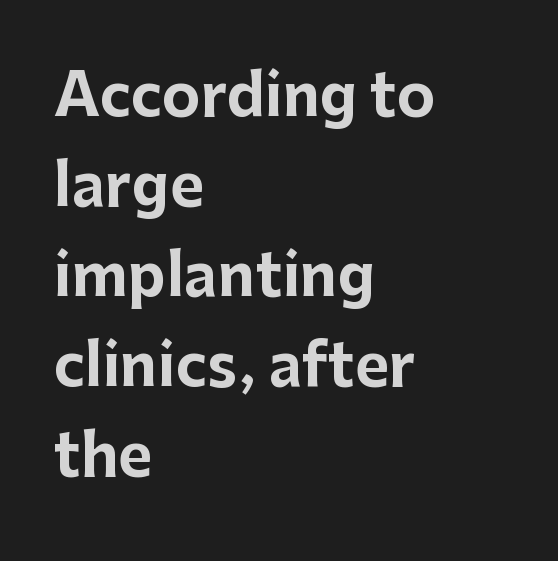
Q: Is the text bold? A: Yes.
Q: Is the text italic (slanted)? A: No, it is upright.
Q: Is the typeface a serif or a sans-serif typeface? A: Sans-serif.
Q: Is the text underlined? A: No.
Q: How is the paragraph aligned? A: Left-aligned.
Q: Is the spacing between letters normal or unusually wide? A: Normal.
Q: Is the spacing between lines tight, normal or loose? A: Normal.
Q: Width (condensed, normal, or wide)? A: Normal.
Q: Stroke contrast? A: Low.
Q: x-height? A: Medium.
Q: Monospaced? A: No.
